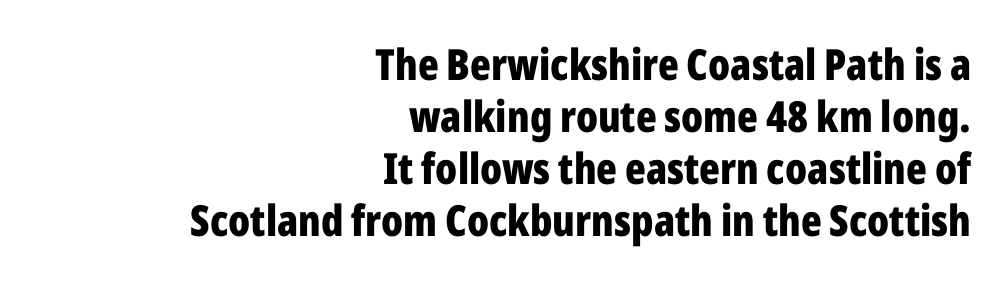
{"serif": "no", "italic": "no", "bold": "yes", "weight": "bold", "width": "condensed", "stroke_contrast": "low", "x_height": "medium", "monospaced": "no", "underline": "no", "align": "right", "line_spacing_ratio": 1.21, "letter_spacing": "normal", "letter_spacing_em": 0.0, "glyph_px": 43}
